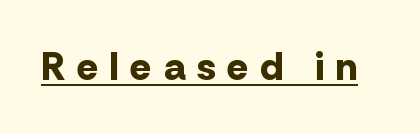
The image shows 39 px bold sans-serif type, upright; set unusually wide letter spacing (+0.31 em), underlined; low stroke contrast and a medium x-height.
